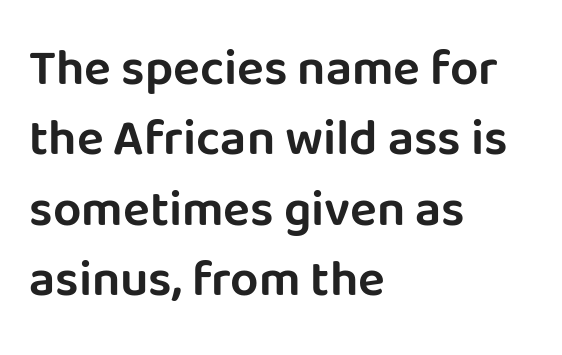
Q: Is the text italic (slanted)? A: No, it is upright.
Q: Is the typeface a serif or a sans-serif typeface? A: Sans-serif.
Q: Is the text underlined? A: No.
Q: How is the paragraph aligned? A: Left-aligned.
Q: Is the spacing between letters normal or unusually wide? A: Normal.
Q: Is the spacing between lines tight, normal or loose? A: Normal.
Q: Width (condensed, normal, or wide)? A: Normal.
Q: Stroke contrast? A: Low.
Q: x-height? A: Large.
Q: Monospaced? A: No.
